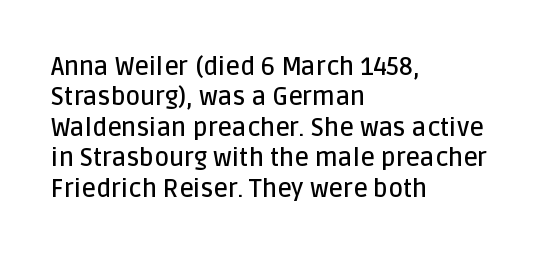
{"italic": "no", "bold": "semi", "underline": "no", "align": "left", "line_spacing_ratio": 1.22, "letter_spacing": "normal", "letter_spacing_em": 0.0, "glyph_px": 25}
